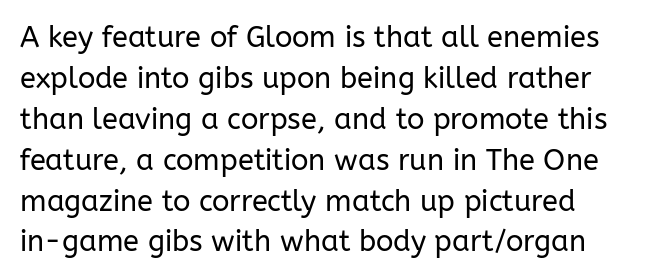
The image shows 29 px regular-weight sans-serif type, upright; set normal line spacing (1.41x), normal letter spacing, not underlined; low stroke contrast and a medium x-height.
